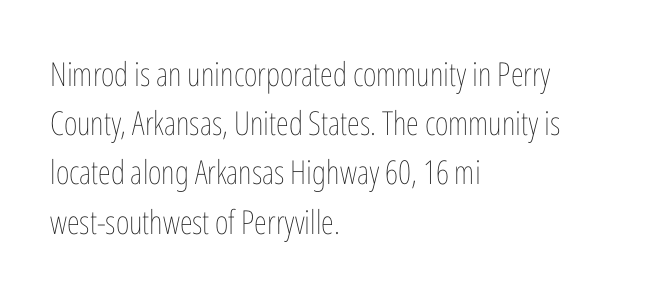
Q: Is the text bold? A: No.
Q: Is the text italic (slanted)? A: No, it is upright.
Q: Is the text underlined? A: No.
Q: How is the paragraph aligned? A: Left-aligned.
Q: Is the spacing between letters normal or unusually wide? A: Normal.
Q: Is the spacing between lines tight, normal or loose? A: Normal.
Q: Width (condensed, normal, or wide)? A: Condensed.
Q: Stroke contrast? A: Low.
Q: x-height? A: Medium.
Q: Monospaced? A: No.
